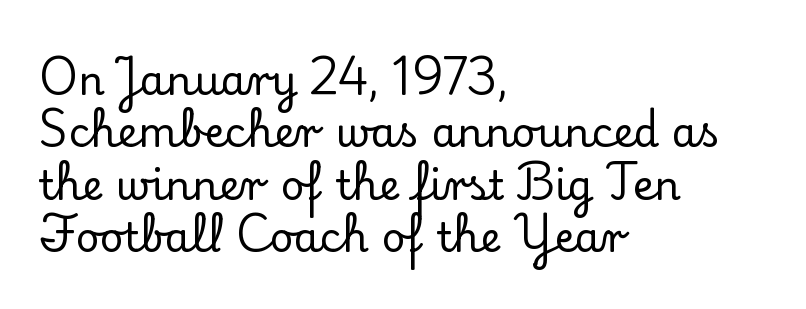
The horizontal fit of the characters is conventional and even. You can tell it's not italic because the verticals are truly vertical. A typesetter would call this proportional, since set widths differ per character. Unlike a clean sans, this face finishes its strokes with serifs. Does the leading feel generous? No, just average.
